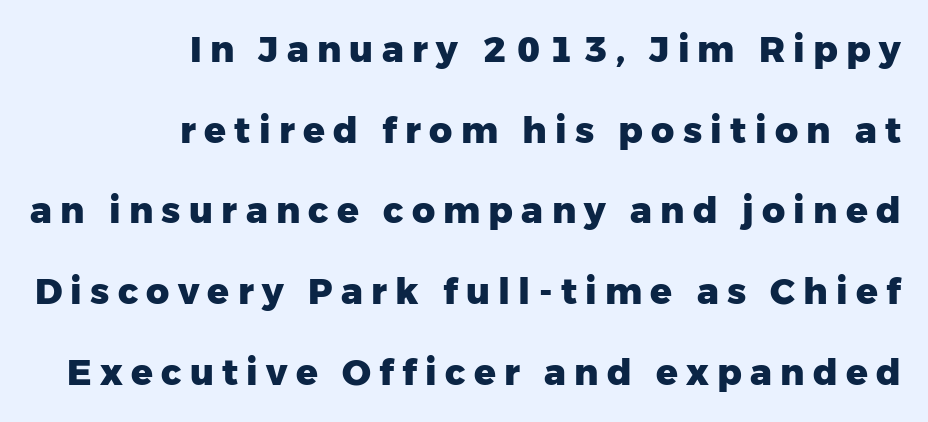
Q: Is the text bold? A: Yes.
Q: Is the text italic (slanted)? A: No, it is upright.
Q: Is the typeface a serif or a sans-serif typeface? A: Sans-serif.
Q: Is the text underlined? A: No.
Q: How is the paragraph aligned? A: Right-aligned.
Q: Is the spacing between letters normal or unusually wide? A: Unusually wide.
Q: Is the spacing between lines tight, normal or loose? A: Loose.
Q: Width (condensed, normal, or wide)? A: Normal.
Q: Stroke contrast? A: Low.
Q: x-height? A: Medium.
Q: Monospaced? A: No.
